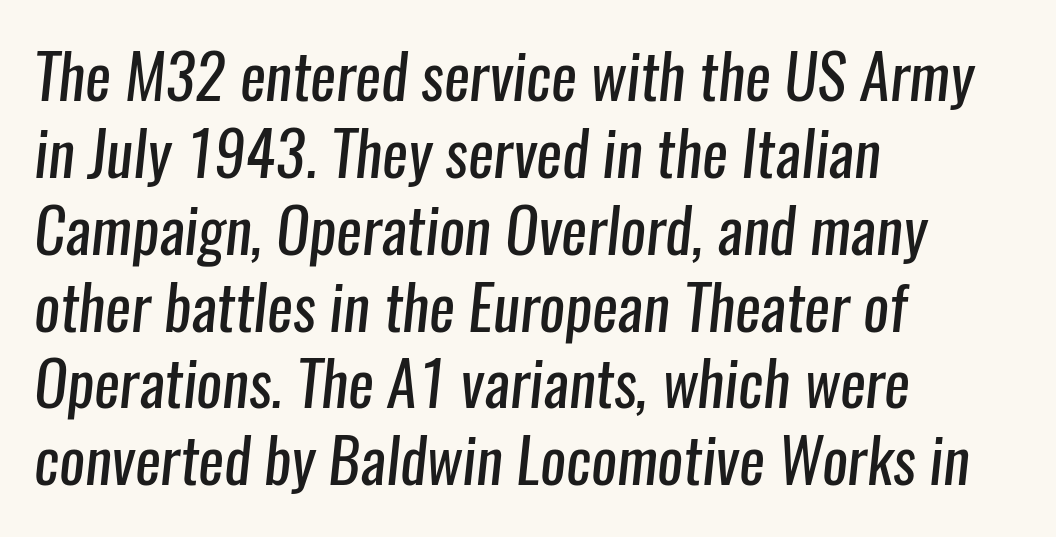
I'd call this a sans setting — the letters go barefoot. One-word summary of the alignment: left. The gap between lines stays unmarked. Stems and bowls with no extra thickness — not bold.
